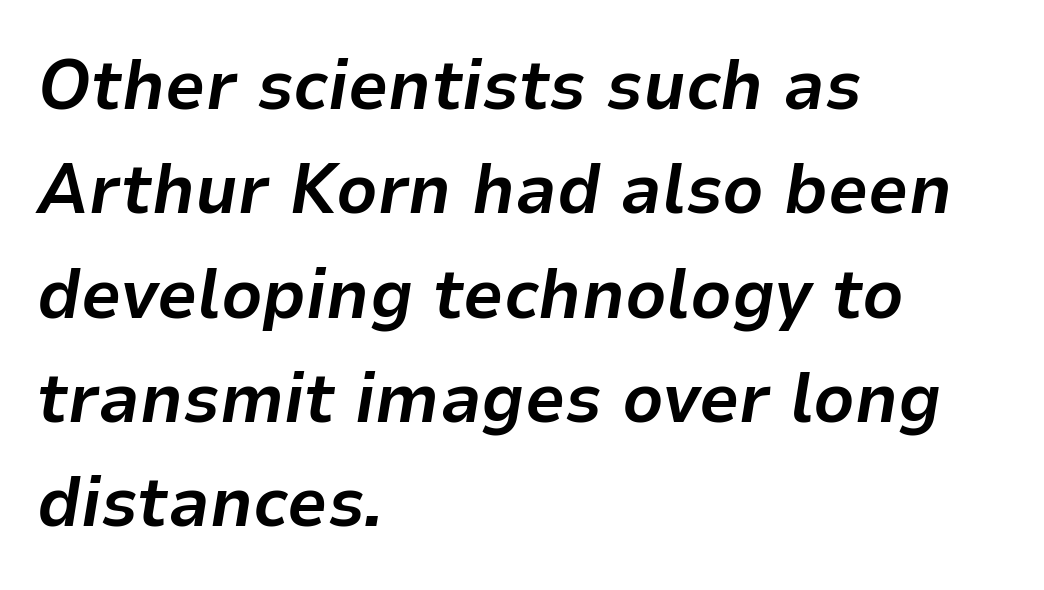
The image shows 71 px bold type, italic (leaning right); set left-aligned, normal line spacing (1.47x), normal letter spacing, not underlined; low stroke contrast and a medium x-height.
